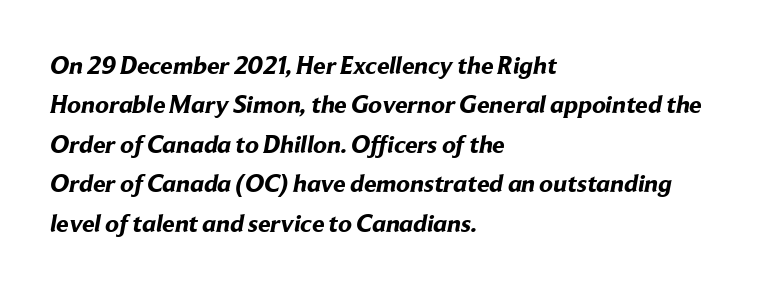
The image shows 25 px bold type; set left-aligned, normal line spacing (1.58x), normal letter spacing, not underlined.
